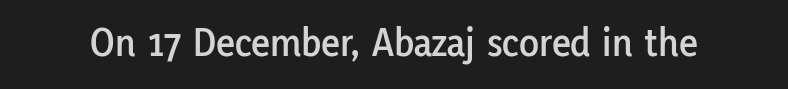
Q: Is the text italic (slanted)? A: No, it is upright.
Q: Is the typeface a serif or a sans-serif typeface? A: Sans-serif.
Q: Is the text underlined? A: No.
Q: Is the spacing between letters normal or unusually wide? A: Normal.
Q: Width (condensed, normal, or wide)? A: Normal.
Q: Stroke contrast? A: Low.
Q: x-height? A: Medium.
Q: Monospaced? A: No.
